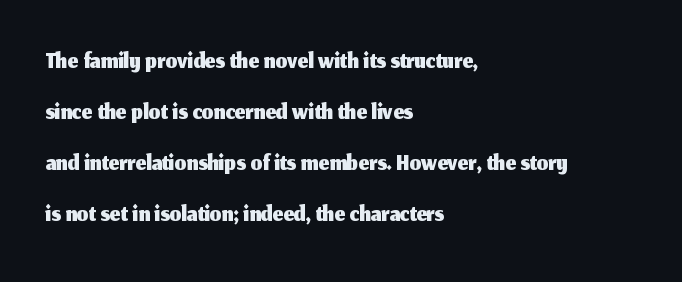
The image shows 37 px sans-serif type, upright; set left-aligned, normal line spacing (1.38x), normal letter spacing, not underlined; medium stroke contrast and a medium x-height.
